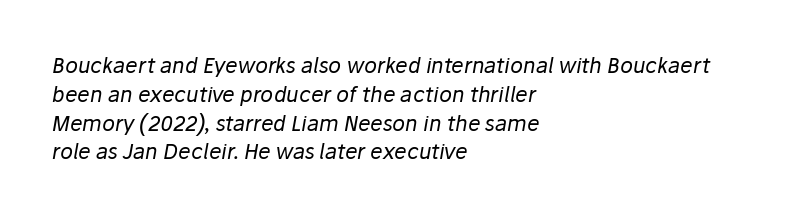
Q: Is the text bold? A: No.
Q: Is the text italic (slanted)? A: Yes, it leans right by about 10 degrees.
Q: Is the text underlined? A: No.
Q: How is the paragraph aligned? A: Left-aligned.
Q: Is the spacing between letters normal or unusually wide? A: Normal.
Q: Is the spacing between lines tight, normal or loose? A: Normal.
